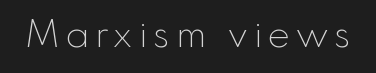
The image shows 38 px thin sans-serif type, upright; set not underlined; a small x-height.
